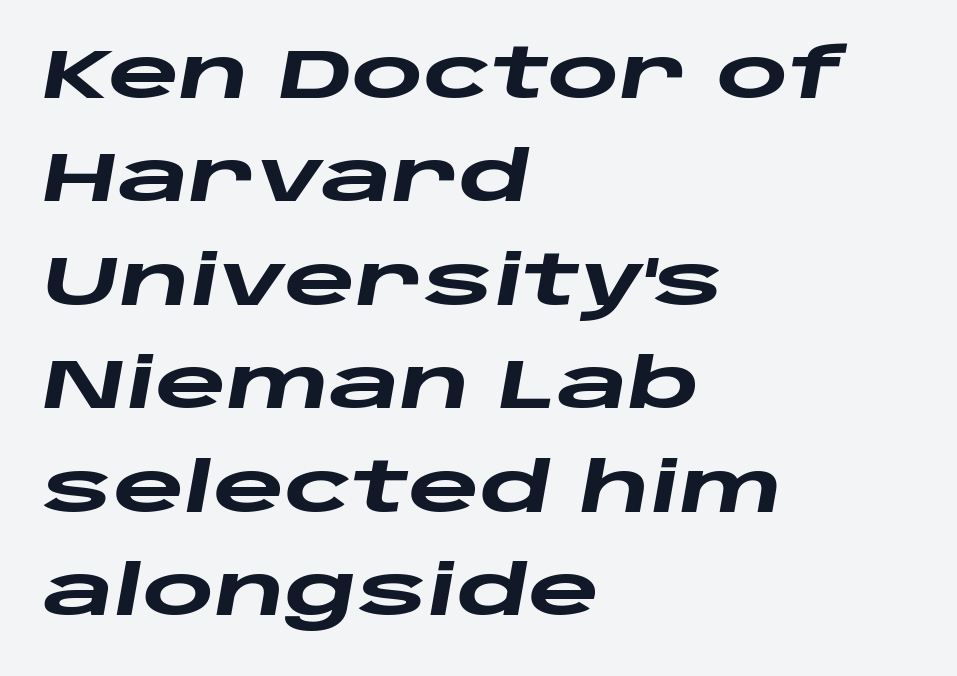
The image shows 69 px heavy, wide type, italic (leaning right); set left-aligned, normal line spacing (1.5x), normal letter spacing, not underlined; low stroke contrast and a large x-height.
